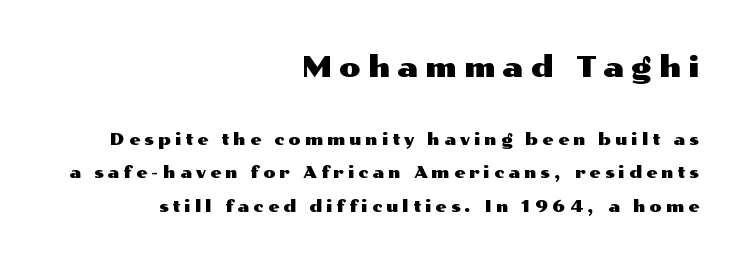
Do the letters lean? They stand straight. Leading is clearly above the norm, producing a sparse column. This sample is right-justified, so line beginnings fall wherever the words allow. The gap between lines stays unmarked.
